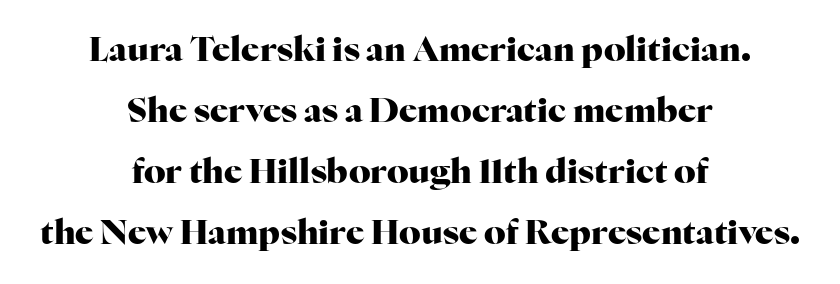
{"serif": "yes", "italic": "no", "bold": "yes", "weight": "heavy", "width": "normal", "stroke_contrast": "high", "x_height": "medium", "monospaced": "no", "underline": "no", "align": "center", "line_spacing_ratio": 1.79, "letter_spacing": "normal", "letter_spacing_em": 0.0, "glyph_px": 34}
